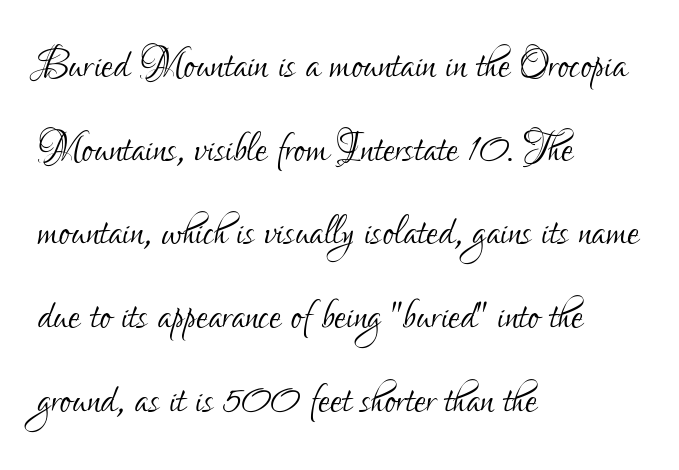
Does the copy run flush right? No — it runs flush left. Character widths vary here, with narrow letters taking less room than wide ones. Horizontal bands of white between lines are of average thickness.
